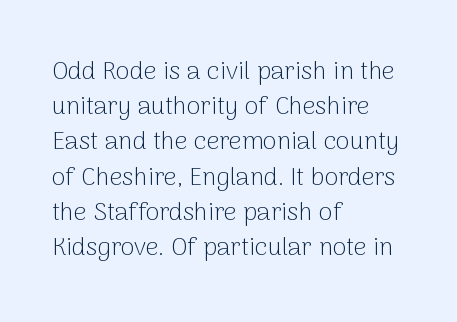
Q: Is the text bold? A: No.
Q: Is the text italic (slanted)? A: No, it is upright.
Q: Is the text underlined? A: No.
Q: How is the paragraph aligned? A: Left-aligned.
Q: Is the spacing between letters normal or unusually wide? A: Normal.
Q: Is the spacing between lines tight, normal or loose? A: Normal.
